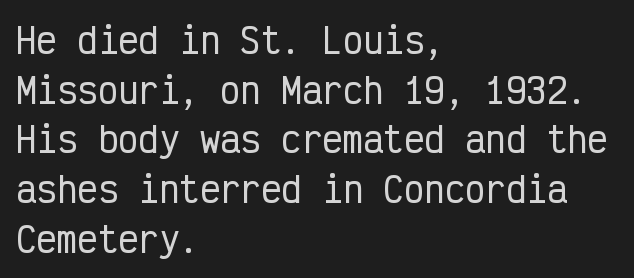
Q: Is the text italic (slanted)? A: No, it is upright.
Q: Is the typeface a serif or a sans-serif typeface? A: Sans-serif.
Q: Is the text underlined? A: No.
Q: How is the paragraph aligned? A: Left-aligned.
Q: Is the spacing between letters normal or unusually wide? A: Normal.
Q: Is the spacing between lines tight, normal or loose? A: Normal.
Q: Width (condensed, normal, or wide)? A: Condensed.
Q: Stroke contrast? A: Low.
Q: x-height? A: Medium.
Q: Monospaced? A: Yes.
